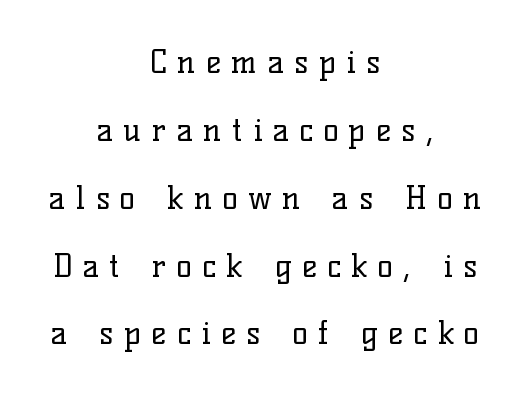
Note the varied advance widths — an 'i' is clearly narrower than an 'm'. Each word looks stretched out because of the extra space between its letters. Stems and bowls with no extra thickness — not bold. The specimen reads as upright at a glance. Descenders hang freely into open space. Check where the strokes stop: tiny serifs finish them off.
